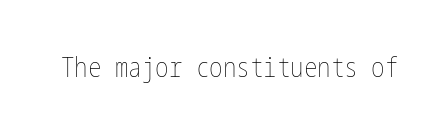
{"italic": "no", "bold": "no", "underline": "no", "letter_spacing": "normal", "letter_spacing_em": 0.0, "glyph_px": 27}
